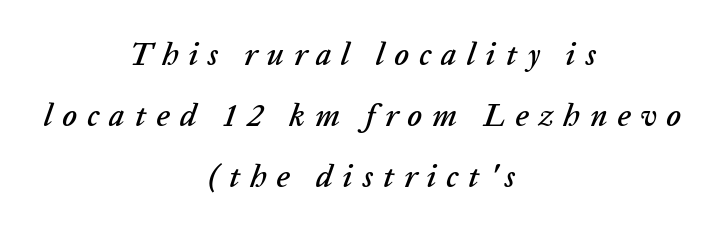
{"italic": "yes", "lean": "right", "slant_degrees": 20, "width": "normal", "stroke_contrast": "low", "x_height": "medium", "monospaced": "no", "underline": "no", "align": "center", "line_spacing": "loose", "line_spacing_ratio": 1.97, "letter_spacing": "wide", "letter_spacing_em": 0.32, "glyph_px": 31}
